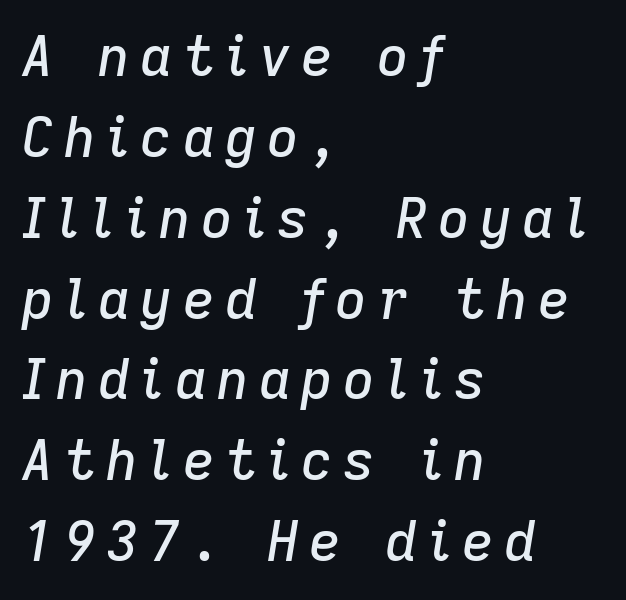
{"italic": "yes", "lean": "right", "slant_degrees": 9, "width": "normal", "stroke_contrast": "low", "x_height": "medium", "monospaced": "no", "underline": "no", "align": "left", "line_spacing": "normal", "line_spacing_ratio": 1.47, "glyph_px": 55}
